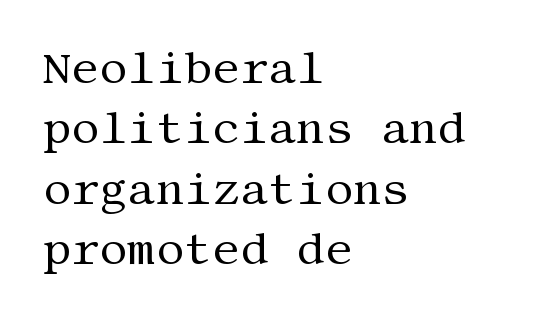
The image shows 44 px regular-weight serif type, upright; set left-aligned, normal line spacing (1.37x), normal letter spacing, not underlined; medium stroke contrast and a large x-height.
